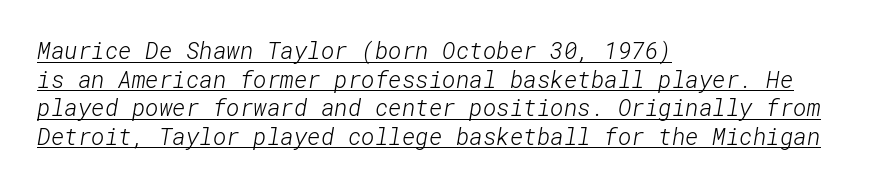
The image shows 23 px text type; set left-aligned, line spacing 1.24x, normal letter spacing, underlined.
